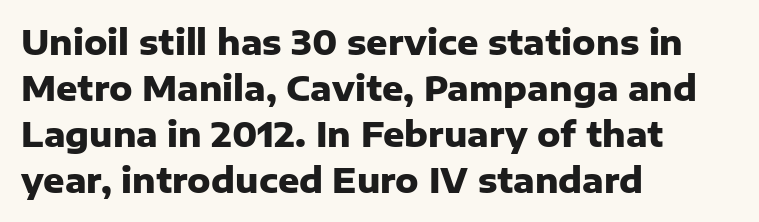
The image shows 33 px heavy sans-serif type, upright; set left-aligned, normal line spacing (1.39x), normal letter spacing, not underlined; low stroke contrast and a medium x-height.
